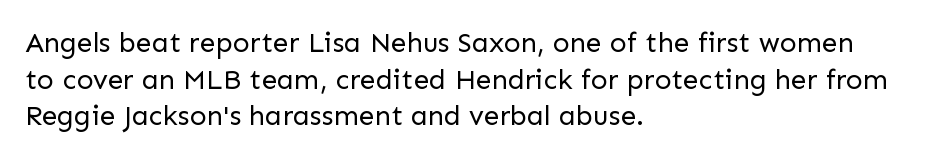
Characters follow at the spacing the type designer built in. Whoever set this chose a conventional vertical rhythm. No letter is thick-stroked: the sample isn't bold. The typeface chosen for these lines omits serifs. Where is the straight margin? On the left.
